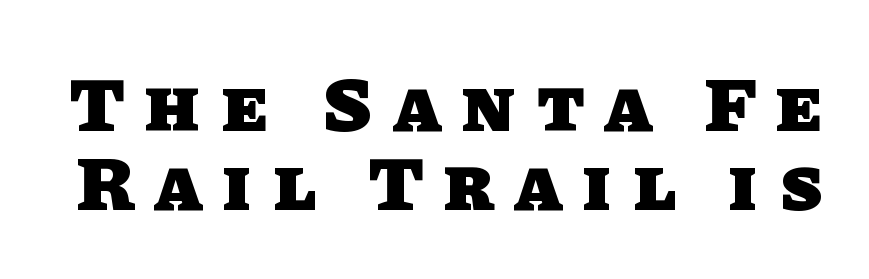
{"serif": "no", "bold": "yes", "weight": "heavy", "width": "normal", "stroke_contrast": "low", "x_height": "large", "monospaced": "no", "underline": "no", "line_spacing": "tight", "line_spacing_ratio": 1.02, "letter_spacing": "wide", "letter_spacing_em": 0.29, "glyph_px": 77}
